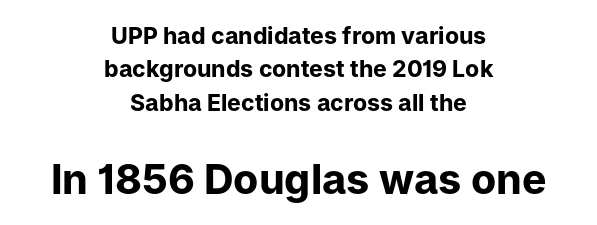
Q: Is the text bold? A: Yes.
Q: Is the text italic (slanted)? A: No, it is upright.
Q: Is the typeface a serif or a sans-serif typeface? A: Sans-serif.
Q: Is the text underlined? A: No.
Q: How is the paragraph aligned? A: Centered.
Q: Is the spacing between letters normal or unusually wide? A: Normal.
Q: Is the spacing between lines tight, normal or loose? A: Normal.
Q: Which block of text is set in a larger size, the first (top) or the second (bottom)? A: The second (bottom) one.
Q: Width (condensed, normal, or wide)? A: Normal.
Q: Stroke contrast? A: Low.
Q: x-height? A: Medium.
Q: Monospaced? A: No.
